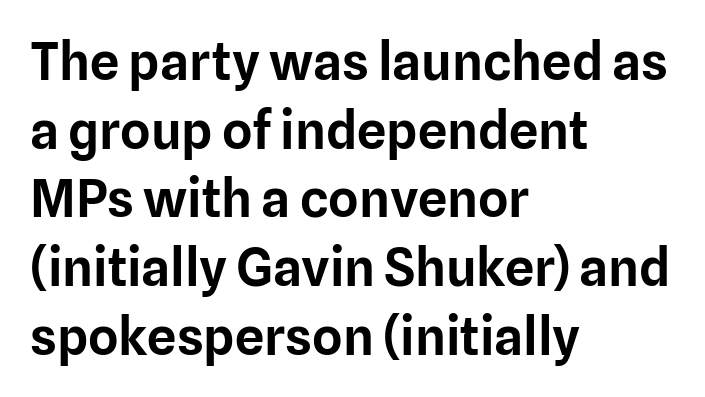
Honestly, there is no underline to notice here at all. Note: no serifs on the glyphs. Notice how the stems are strictly vertical — no italics here. Does the copy run flush right? No — it runs flush left.
